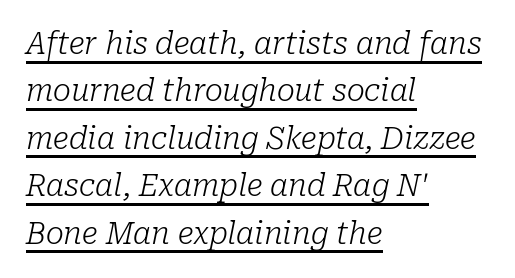
Q: Is the text bold? A: No.
Q: Is the text italic (slanted)? A: Yes, it leans right by about 10 degrees.
Q: Is the typeface a serif or a sans-serif typeface? A: Serif.
Q: Is the text underlined? A: Yes.
Q: How is the paragraph aligned? A: Left-aligned.
Q: Is the spacing between letters normal or unusually wide? A: Normal.
Q: Is the spacing between lines tight, normal or loose? A: Normal.
Q: Width (condensed, normal, or wide)? A: Normal.
Q: Stroke contrast? A: Low.
Q: x-height? A: Medium.
Q: Monospaced? A: No.
